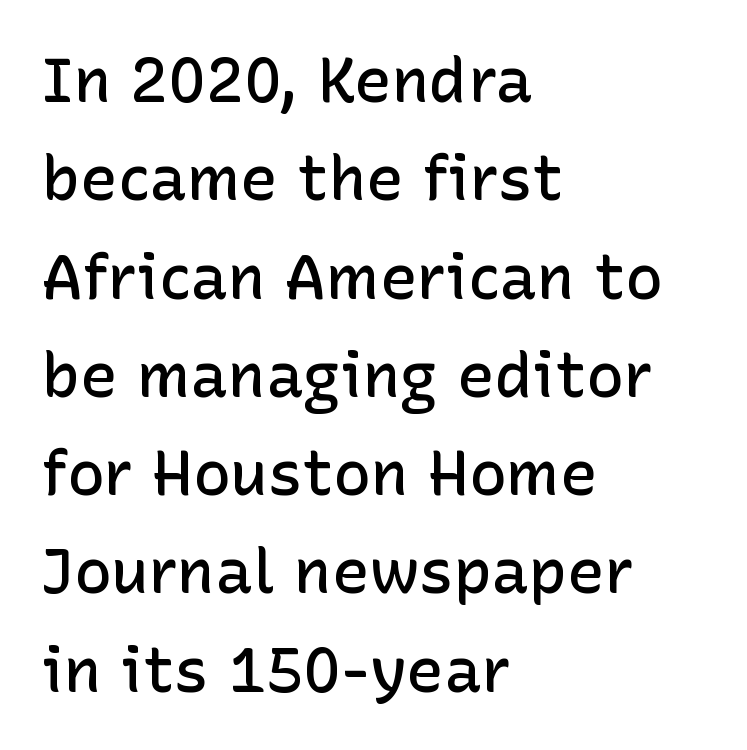
The image shows 63 px semibold sans-serif type, upright; set left-aligned, normal line spacing (1.56x), normal letter spacing, not underlined; low stroke contrast and a medium x-height.
